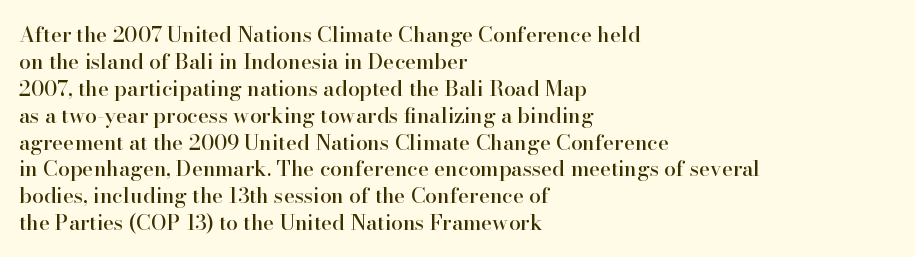
{"italic": "no", "underline": "no", "align": "left", "line_spacing": "normal", "line_spacing_ratio": 1.28, "letter_spacing": "normal", "letter_spacing_em": 0.0, "glyph_px": 21}
